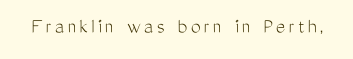
The image shows 22 px text type, upright; set not underlined.
